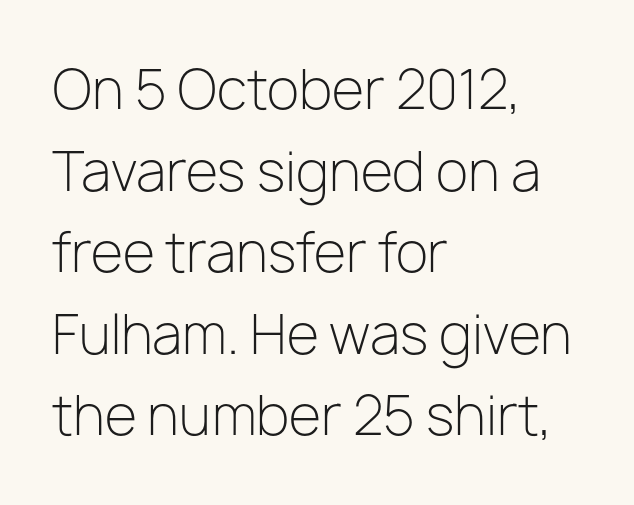
Heft: none added — not bold. Horizontally, the lines are justified to the leading edge only. Caption: standard tracking, unaltered. Typographically, this falls in the sans-serif category. Looks like regular typesetting: each glyph gets only the width it needs.
